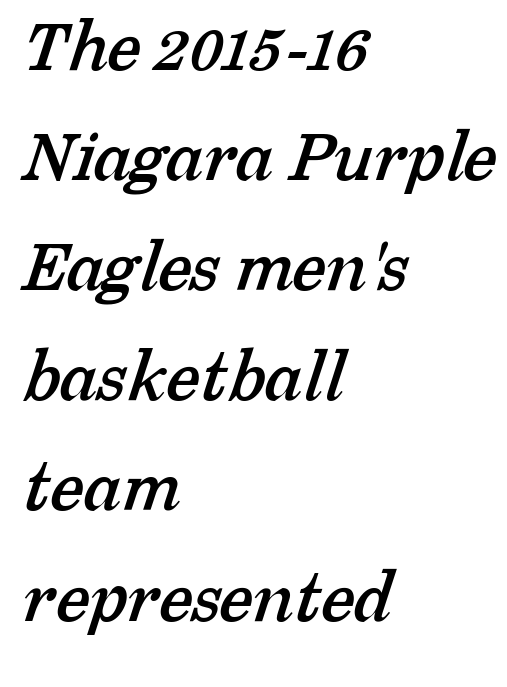
Q: Is the typeface a serif or a sans-serif typeface? A: Serif.
Q: Is the text underlined? A: No.
Q: How is the paragraph aligned? A: Left-aligned.
Q: Is the spacing between letters normal or unusually wide? A: Normal.
Q: Is the spacing between lines tight, normal or loose? A: Normal.
Q: Width (condensed, normal, or wide)? A: Normal.
Q: Stroke contrast? A: Low.
Q: x-height? A: Medium.
Q: Monospaced? A: No.
